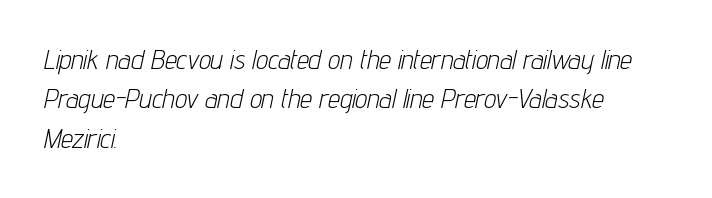
Just letters on the line, the space beneath them empty. The letterforms sit shoulder to shoulder at normal distance. The strokes are not fattened; the text isn't bold. Which margin do the lines hug? The left one — the right edge is uneven. The specimen reads as italic at a glance.
